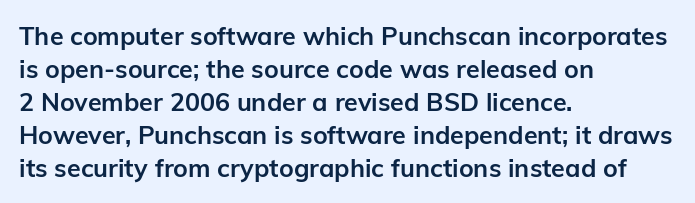
Q: Is the text bold? A: Yes.
Q: Is the text italic (slanted)? A: No, it is upright.
Q: Is the text underlined? A: No.
Q: How is the paragraph aligned? A: Left-aligned.
Q: Is the spacing between letters normal or unusually wide? A: Normal.
Q: Is the spacing between lines tight, normal or loose? A: Normal.
